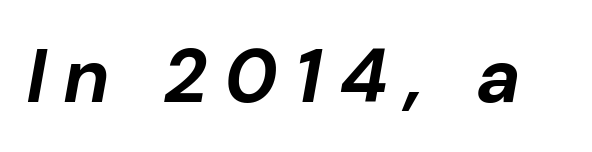
Proportional: the letters do not fall into vertical columns. Stroke thickness is high; the sample reads as a true bold. The axis of the letterforms is tilted away from vertical. Beneath every word, the page is bare. Display-style spreading of the glyphs; the letterfit is very open.
